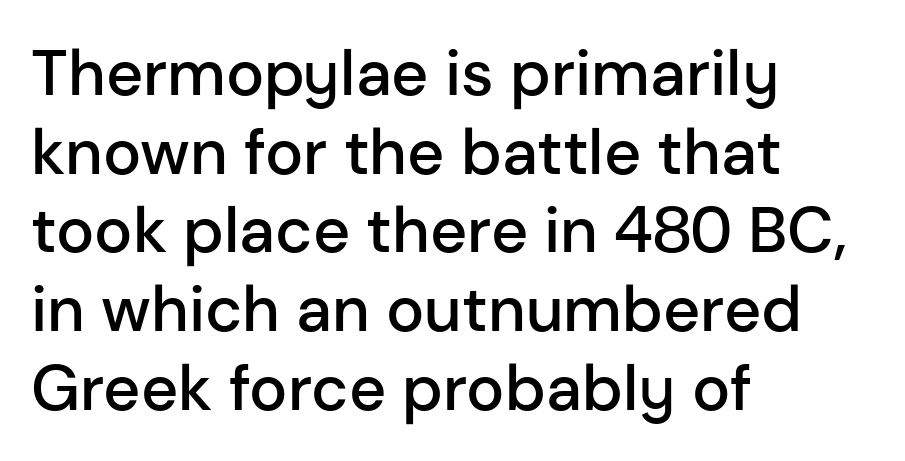
{"serif": "no", "italic": "no", "bold": "semi", "weight": "semibold", "width": "normal", "stroke_contrast": "low", "x_height": "medium", "monospaced": "no", "underline": "no", "align": "left", "line_spacing_ratio": 1.23, "letter_spacing": "normal", "letter_spacing_em": 0.0, "glyph_px": 64}
